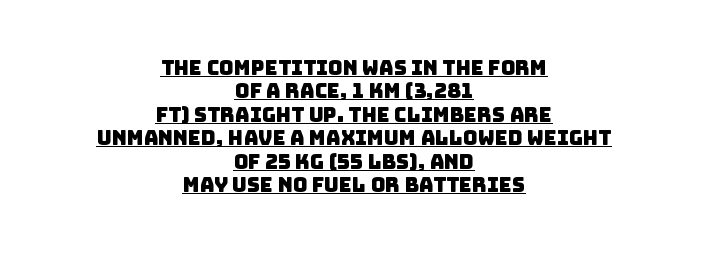
The letterforms sit shoulder to shoulder at normal distance. Students, observe the line beneath the letters — that is underlining. Horizontally, the lines are justified to the midpoint only.
